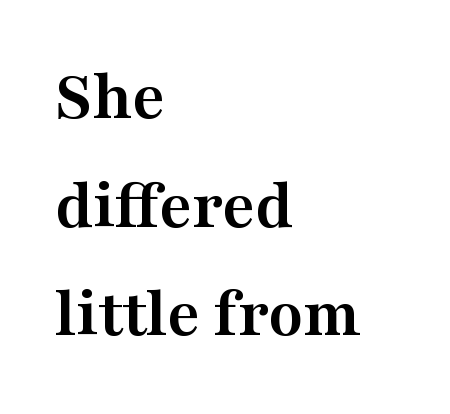
The image shows 71 px semibold, wide serif type, upright; set left-aligned, normal line spacing (1.53x), normal letter spacing, not underlined; medium stroke contrast and a medium x-height.
